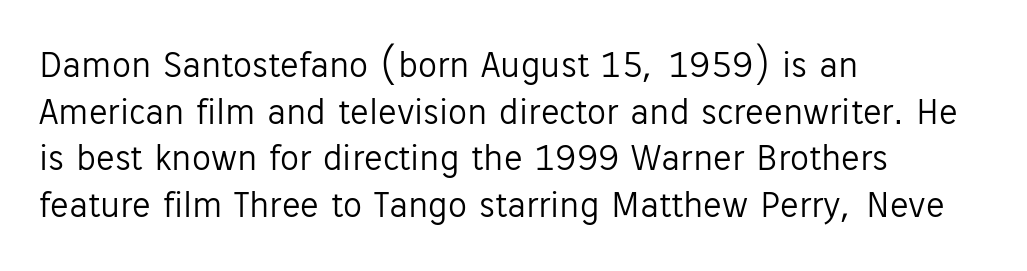
{"serif": "no", "italic": "no", "bold": "no", "weight": "light", "width": "normal", "stroke_contrast": "low", "x_height": "medium", "monospaced": "no", "underline": "no", "align": "left", "line_spacing_ratio": 1.23, "letter_spacing": "normal", "letter_spacing_em": 0.0, "glyph_px": 38}
